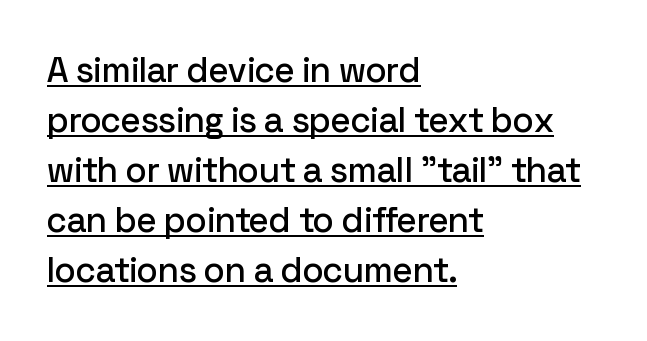
Every word sits above its own underline. Baseline-to-baseline distance is the conventional proportion of letter height. Here the glyphs are tracked normally, forming tight word shapes. Do the characters align in a grid? No, the font is proportional. The letters carry no serifs — their stems end cleanly without finishing strokes. Posture: vertical.
